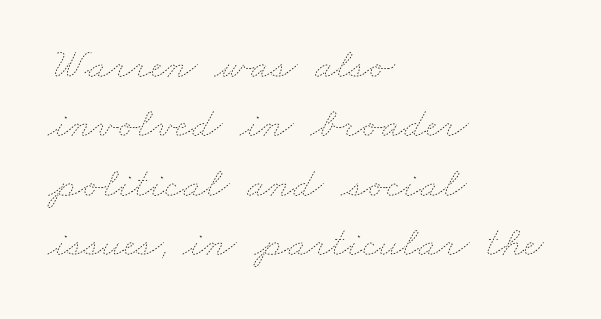
{"bold": "no", "weight": "thin", "width": "wide", "stroke_contrast": "low", "x_height": "small", "monospaced": "no", "underline": "no", "align": "left", "line_spacing": "normal", "line_spacing_ratio": 1.38, "letter_spacing": "normal", "letter_spacing_em": 0.0, "glyph_px": 43}
